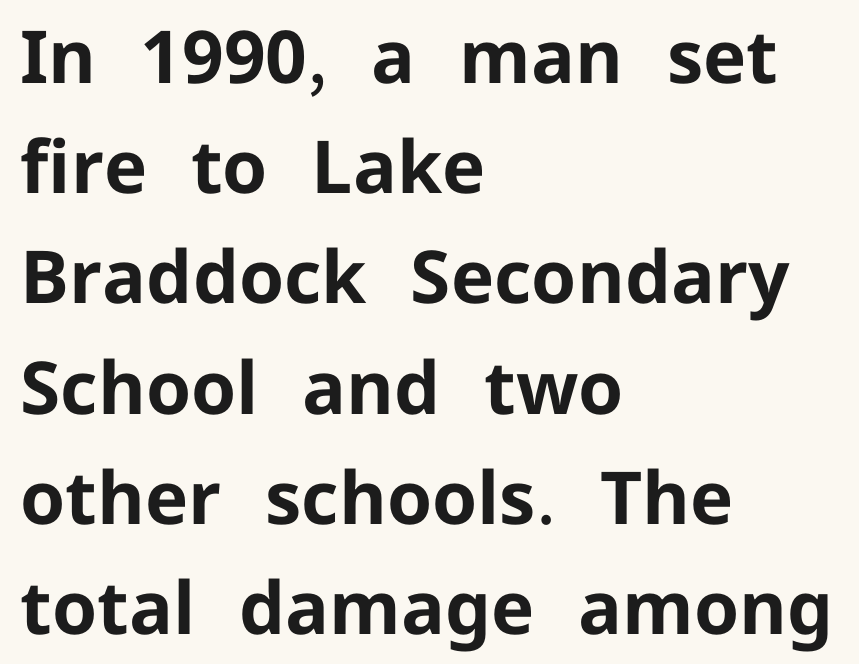
Unlike a traditional serif, this face leaves its strokes unadorned. Italic? Not at all — the glyphs are vertical. Is the letter spacing exaggerated? No — it looks like the ordinary default. Horizontal alignment here is leftward, the default for most running prose. Looks like regular typesetting: each glyph gets only the width it needs.
